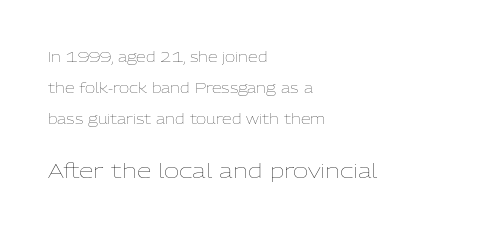
{"italic": "no", "bold": "no", "underline": "no", "align": "left", "line_spacing": "loose", "line_spacing_ratio": 2.2, "letter_spacing": "normal", "letter_spacing_em": 0.0, "larger_block": "second", "size_ratio": 1.5, "glyph_px": 21}
